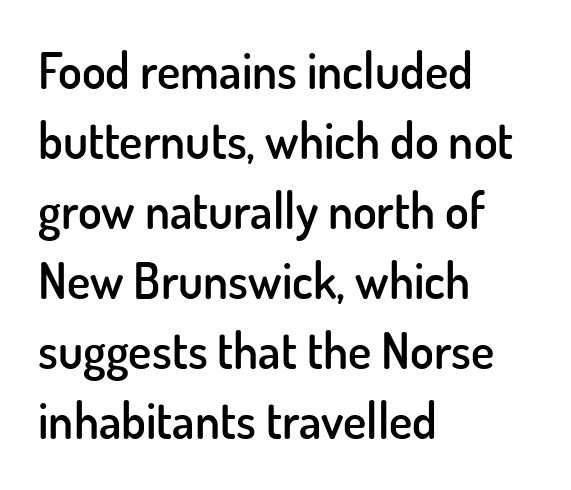
Style check: upright. Do the characters align in a grid? No, the font is proportional. The rendering keeps characters at their native spacing. Just letters on the line, the space beneath them empty. The rendering shows plain stroke endings on the letterforms — a sans-serif design. Alignment: flush left.
